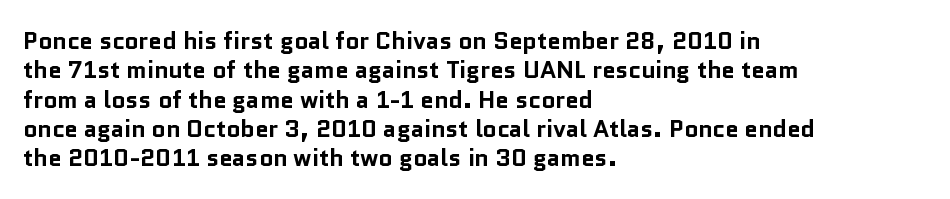
{"italic": "no", "bold": "yes", "underline": "no", "align": "left", "line_spacing_ratio": 1.22, "letter_spacing": "normal", "letter_spacing_em": 0.0, "glyph_px": 24}
